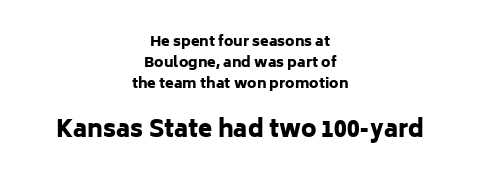
Q: Is the text bold? A: Yes.
Q: Is the text italic (slanted)? A: No, it is upright.
Q: Is the text underlined? A: No.
Q: How is the paragraph aligned? A: Centered.
Q: Is the spacing between letters normal or unusually wide? A: Normal.
Q: Is the spacing between lines tight, normal or loose? A: Normal.
Q: Which block of text is set in a larger size, the first (top) or the second (bottom)? A: The second (bottom) one.
